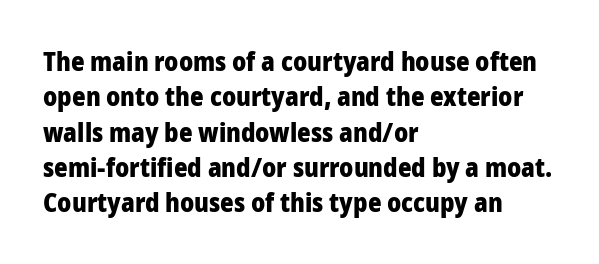
{"italic": "no", "bold": "yes", "underline": "no", "align": "left", "line_spacing": "normal", "line_spacing_ratio": 1.36, "letter_spacing": "normal", "letter_spacing_em": 0.0, "glyph_px": 26}
